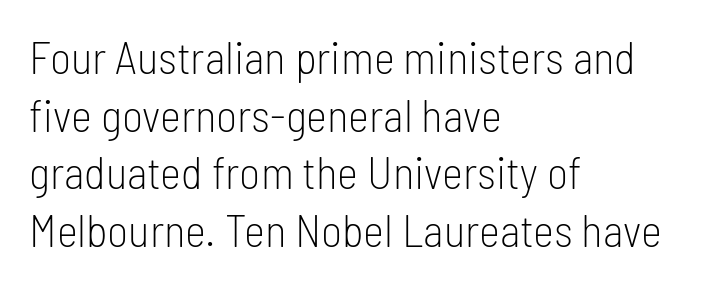
The image shows 45 px light, condensed sans-serif type, upright; set left-aligned, normal line spacing (1.28x), normal letter spacing, not underlined; low stroke contrast and a medium x-height.
